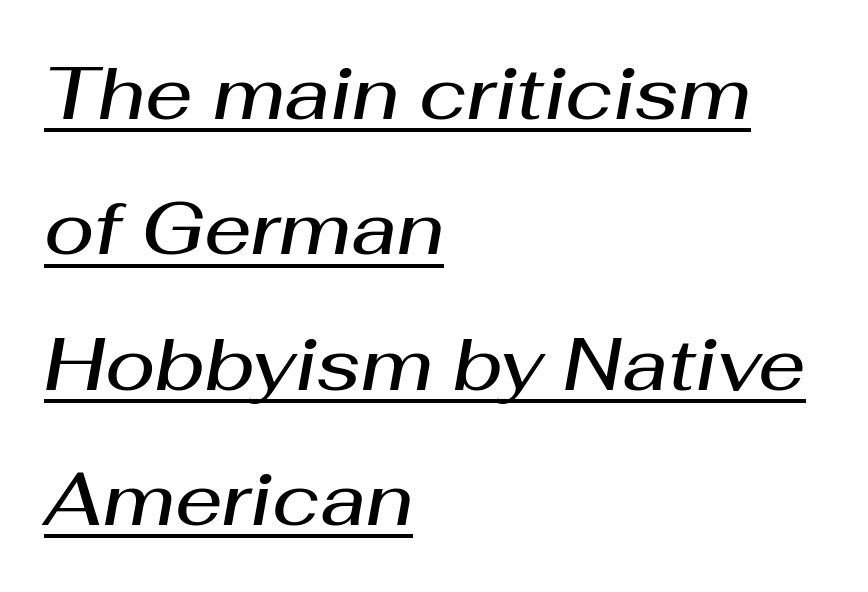
The image shows 74 px semibold type, italic (leaning right); set left-aligned, line spacing 1.83x, normal letter spacing, underlined; medium stroke contrast and a medium x-height.
